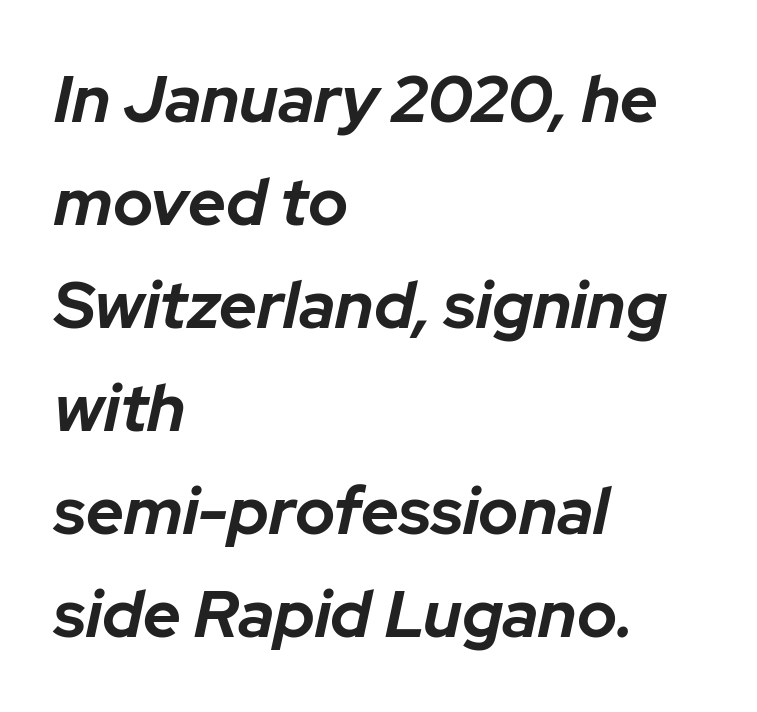
Here the glyphs are tracked normally, forming tight word shapes. Quick note: underline off. The compositor pushed each line to the left boundary. Italic: yes, the glyphs are oblique. The rendering uses natural spacing where letterforms have individual widths. The strokes are fattened all the way to bold.
